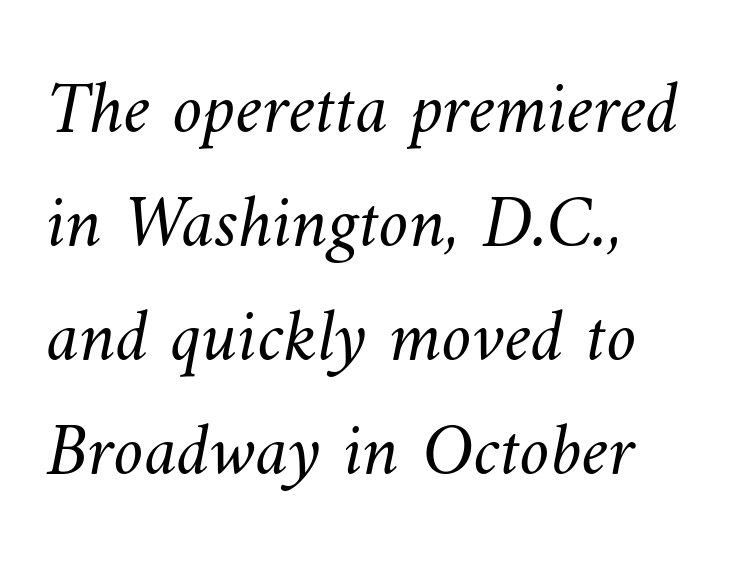
{"bold": "no", "weight": "light", "width": "normal", "stroke_contrast": "medium", "x_height": "small", "monospaced": "no", "underline": "no", "align": "left", "line_spacing": "normal", "line_spacing_ratio": 1.52, "letter_spacing": "normal", "letter_spacing_em": 0.0, "glyph_px": 75}
